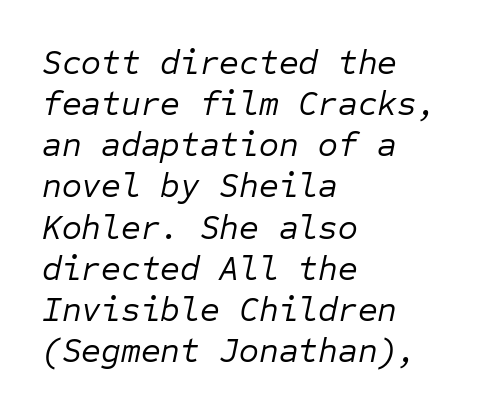
{"italic": "yes", "lean": "right", "slant_degrees": 12, "bold": "no", "weight": "regular", "width": "normal", "stroke_contrast": "low", "x_height": "medium", "monospaced": "yes", "underline": "no", "align": "left", "line_spacing_ratio": 1.21, "letter_spacing": "normal", "letter_spacing_em": 0.0, "glyph_px": 34}
